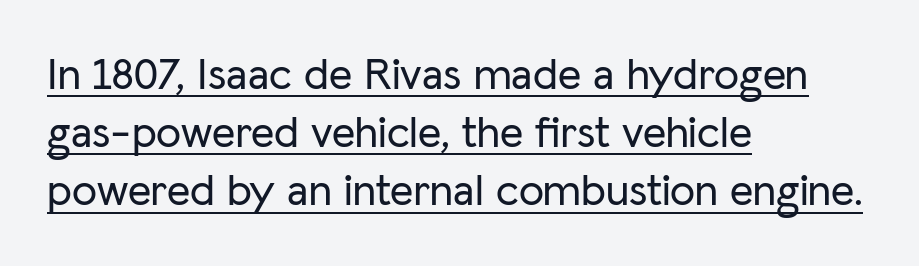
The image shows 45 px sans-serif type, upright; set left-aligned, normal line spacing (1.29x), normal letter spacing, underlined; low stroke contrast and a medium x-height.
